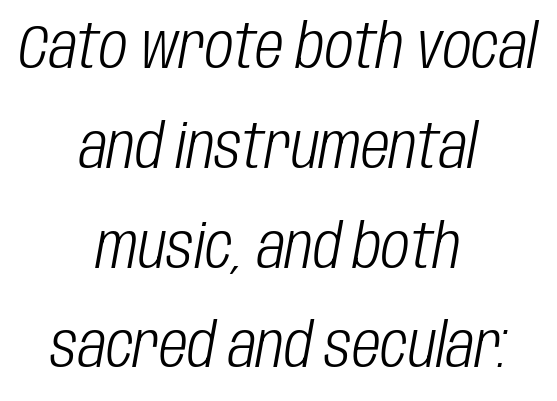
The rows are spaced the way most documents space them. This reads as an unemphasized weight, regular at the heaviest. Slant detected: the letters are inclined. Think of a printed novel: that variable character pitch is what you see here.
